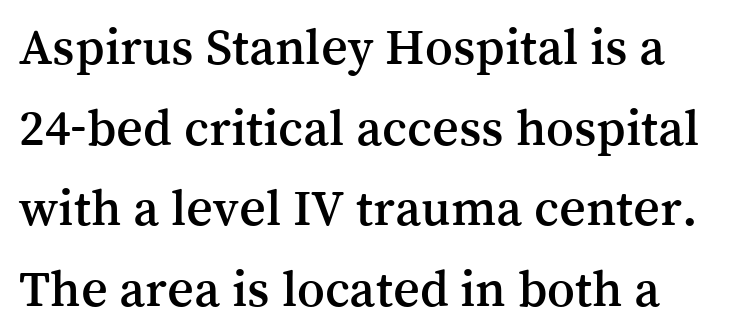
The image shows 52 px serif type, upright; set normal line spacing (1.55x), normal letter spacing, not underlined; medium stroke contrast and a medium x-height.
